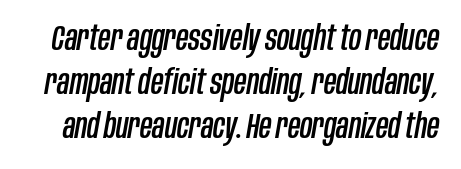
Q: Is the text italic (slanted)? A: Yes, it leans right by about 10 degrees.
Q: Is the text underlined? A: No.
Q: Is the spacing between letters normal or unusually wide? A: Normal.
Q: Is the spacing between lines tight, normal or loose? A: Normal.
Q: Width (condensed, normal, or wide)? A: Condensed.
Q: Stroke contrast? A: Low.
Q: x-height? A: Large.
Q: Monospaced? A: No.
